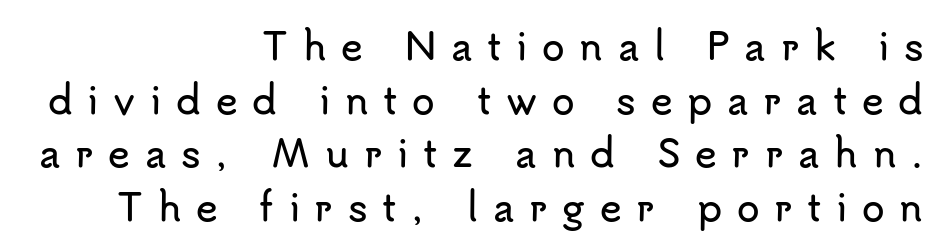
Q: Is the text italic (slanted)? A: No, it is upright.
Q: Is the typeface a serif or a sans-serif typeface? A: Sans-serif.
Q: Is the text underlined? A: No.
Q: How is the paragraph aligned? A: Right-aligned.
Q: Is the spacing between letters normal or unusually wide? A: Unusually wide.
Q: Is the spacing between lines tight, normal or loose? A: Normal.
Q: Width (condensed, normal, or wide)? A: Normal.
Q: Stroke contrast? A: Low.
Q: x-height? A: Small.
Q: Monospaced? A: No.
